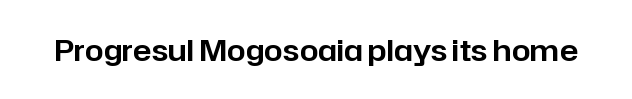
Q: Is the text italic (slanted)? A: No, it is upright.
Q: Is the typeface a serif or a sans-serif typeface? A: Sans-serif.
Q: Is the text underlined? A: No.
Q: Is the spacing between letters normal or unusually wide? A: Normal.
Q: Width (condensed, normal, or wide)? A: Normal.
Q: Stroke contrast? A: Low.
Q: x-height? A: Medium.
Q: Monospaced? A: No.
